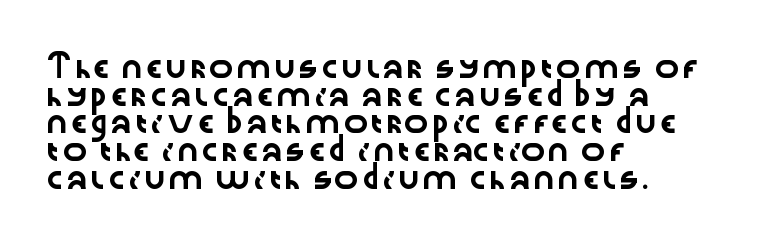
Q: Is the text italic (slanted)? A: No, it is upright.
Q: Is the text underlined? A: No.
Q: How is the paragraph aligned? A: Left-aligned.
Q: Is the spacing between letters normal or unusually wide? A: Normal.
Q: Is the spacing between lines tight, normal or loose? A: Normal.
